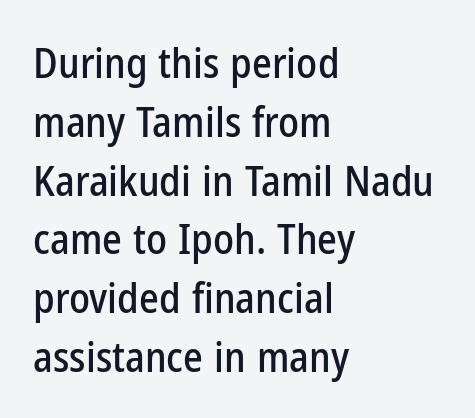
No italicization has been applied; the sample stays upright. Each new line begins a customary step beneath the previous one. The rendering anchors every line to the left-hand side. Descender tails drop into unmarked territory. In terms of letterspacing, this is plain default setting. The letters carry no serifs — their stems end cleanly without finishing strokes.
